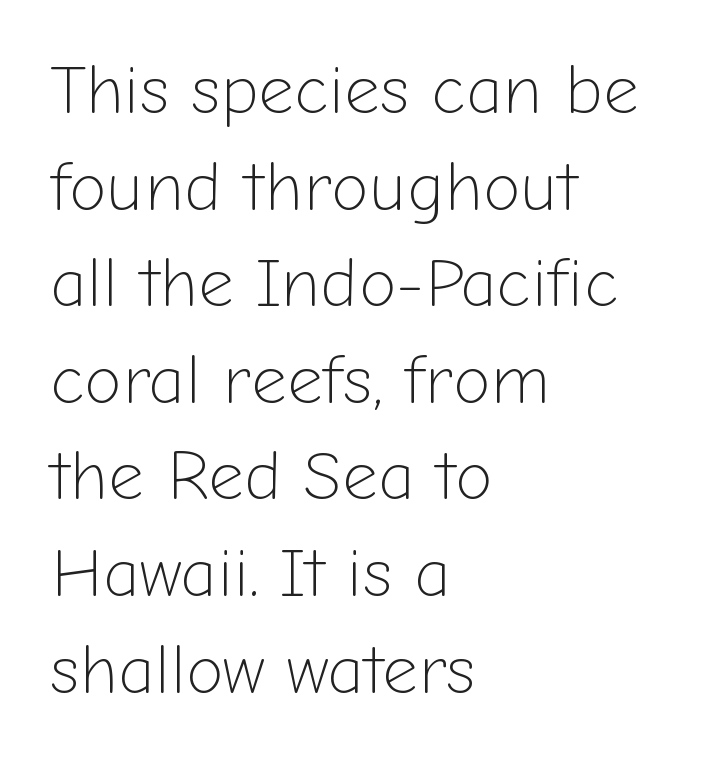
The image shows 69 px light sans-serif type, upright; set left-aligned, normal line spacing (1.4x), normal letter spacing, not underlined; low stroke contrast and a medium x-height.
